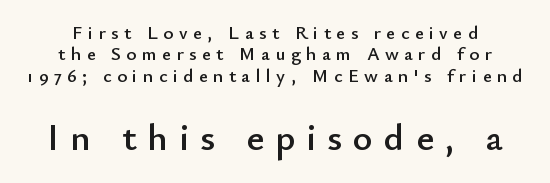
The axis of the letterforms is exactly vertical. Each letter keeps its own natural width here, so spacing adapts to shape. Honestly, there is no underline to notice here at all. You can tell from the bare stems that sans-serif type was used. What stands out about the letter spacing? Its width — letters are far apart. Here the second block reads like a headline and the first like body copy.
